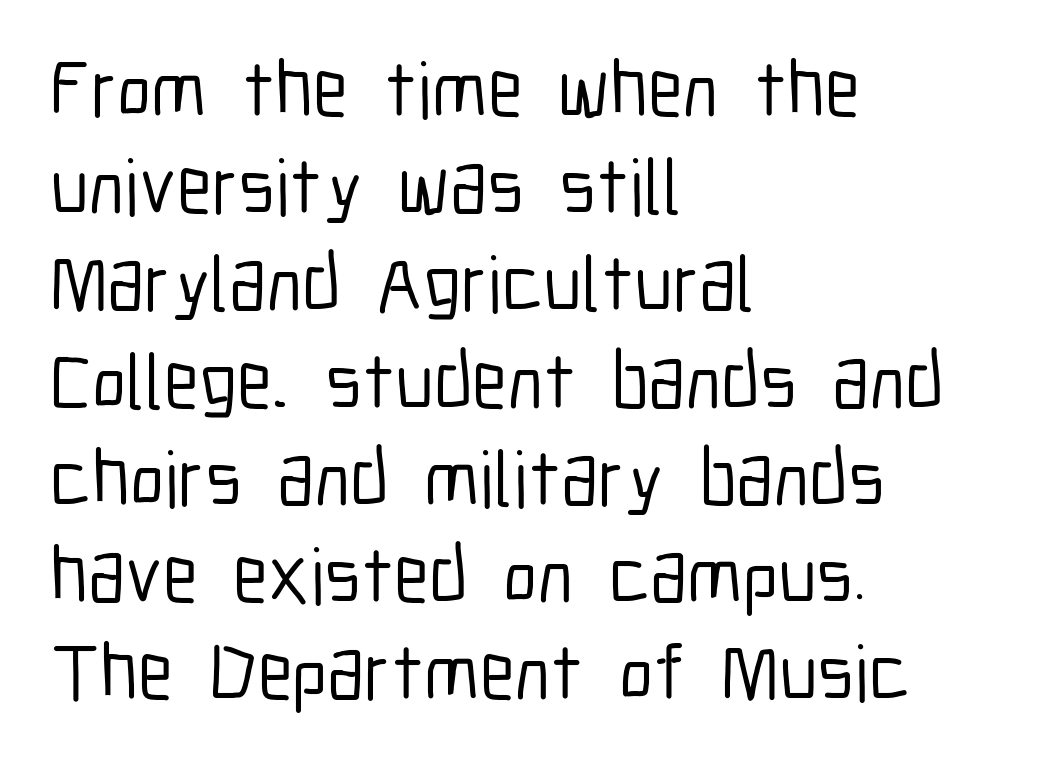
Words float on clear page, feet unadorned. Here the glyphs are tracked normally, forming tight word shapes. Quick note: not italic, upright. To sum up the face: it is a sans, with no serifs. These lines are rendered in a variable-pitch font. The paragraph has a hard left edge and a soft right edge.
